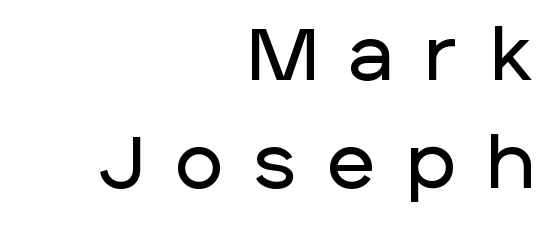
The image shows 72 px sans-serif type, upright; set right-aligned, normal line spacing (1.5x), unusually wide letter spacing (+0.45 em), not underlined; low stroke contrast and a large x-height.
